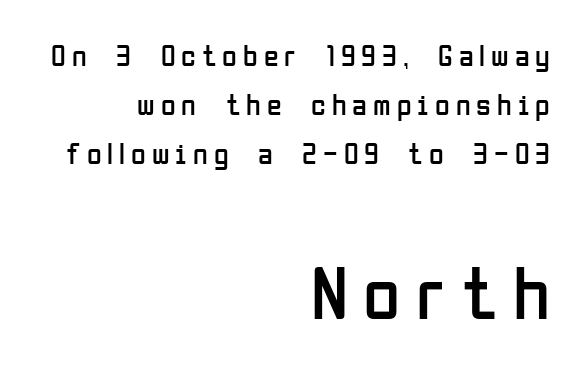
{"serif": "no", "italic": "no", "bold": "no", "weight": "regular", "width": "condensed", "stroke_contrast": "low", "x_height": "medium", "monospaced": "no", "underline": "no", "align": "right", "line_spacing": "normal", "line_spacing_ratio": 1.64, "letter_spacing": "wide", "letter_spacing_em": 0.2, "larger_block": "second", "size_ratio": 2.53, "glyph_px": 76}
